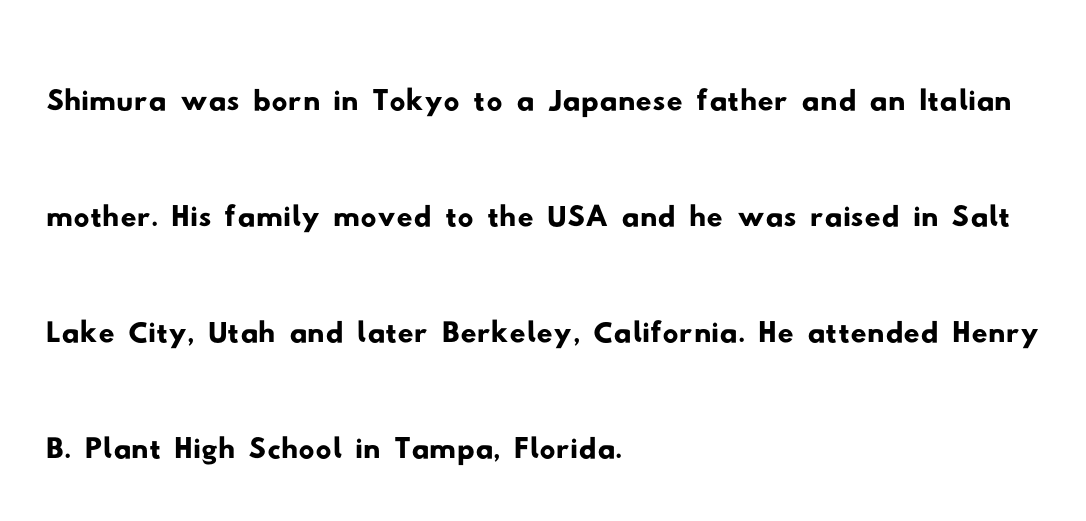
The image shows 79 px wide sans-serif type; set left-aligned, normal line spacing (1.47x), normal letter spacing, not underlined; low stroke contrast and a small x-height.
